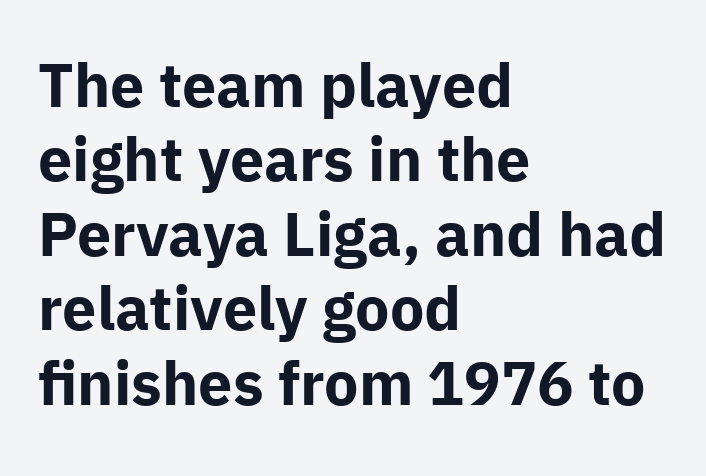
The image shows 61 px bold sans-serif type, upright; set left-aligned, line spacing 1.22x, normal letter spacing, not underlined; low stroke contrast and a medium x-height.
